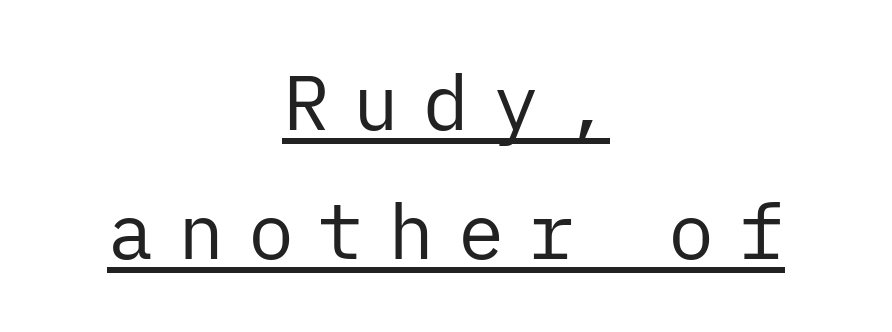
{"serif": "no", "italic": "no", "bold": "no", "weight": "regular", "width": "normal", "stroke_contrast": "low", "x_height": "medium", "underline": "yes", "align": "center", "line_spacing": "normal", "line_spacing_ratio": 1.67, "letter_spacing": "wide", "letter_spacing_em": 0.31, "glyph_px": 77}
